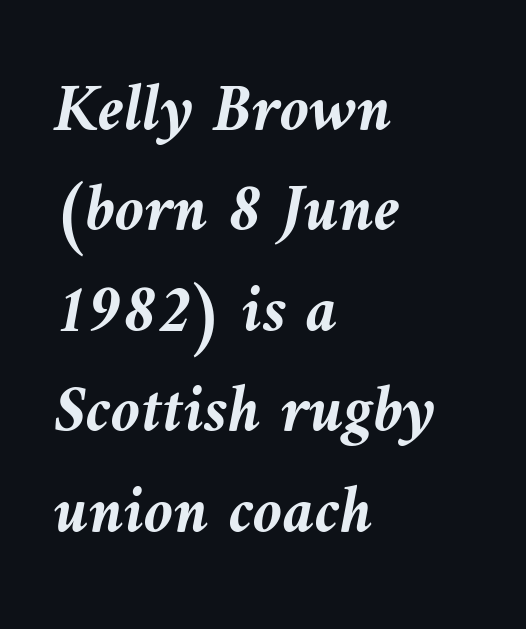
The image shows 67 px semibold type, italic (leaning left); set left-aligned, normal line spacing (1.5x), normal letter spacing, not underlined; medium stroke contrast and a medium x-height.
